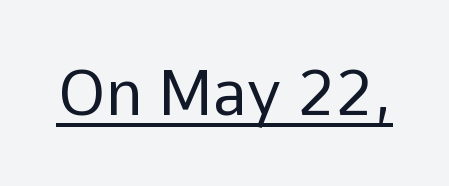
The image shows 62 px regular-weight sans-serif type, upright; set normal letter spacing, underlined; low stroke contrast and a medium x-height.
